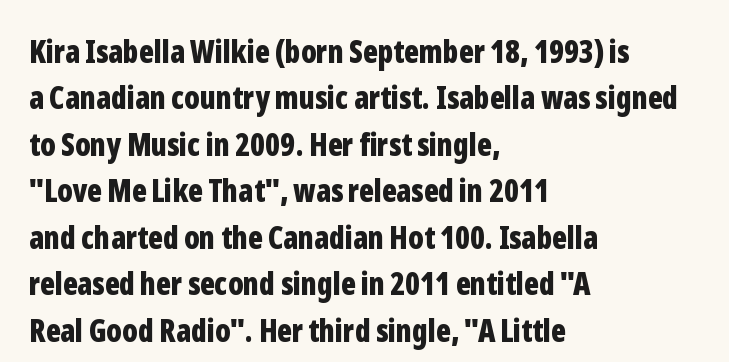
Q: Is the text bold? A: Yes.
Q: Is the text italic (slanted)? A: No, it is upright.
Q: Is the typeface a serif or a sans-serif typeface? A: Sans-serif.
Q: Is the text underlined? A: No.
Q: How is the paragraph aligned? A: Left-aligned.
Q: Is the spacing between letters normal or unusually wide? A: Normal.
Q: Is the spacing between lines tight, normal or loose? A: Normal.
Q: Width (condensed, normal, or wide)? A: Condensed.
Q: Stroke contrast? A: Low.
Q: x-height? A: Medium.
Q: Monospaced? A: No.
